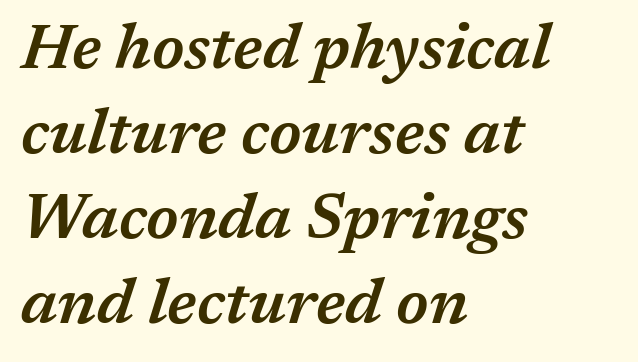
The image shows 63 px semibold type, italic (leaning right); set left-aligned, normal line spacing (1.35x), normal letter spacing, not underlined; medium stroke contrast and a medium x-height.
